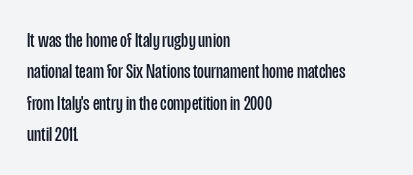
The image shows 21 px text type, upright; set left-aligned, normal line spacing (1.5x), normal letter spacing, not underlined.
